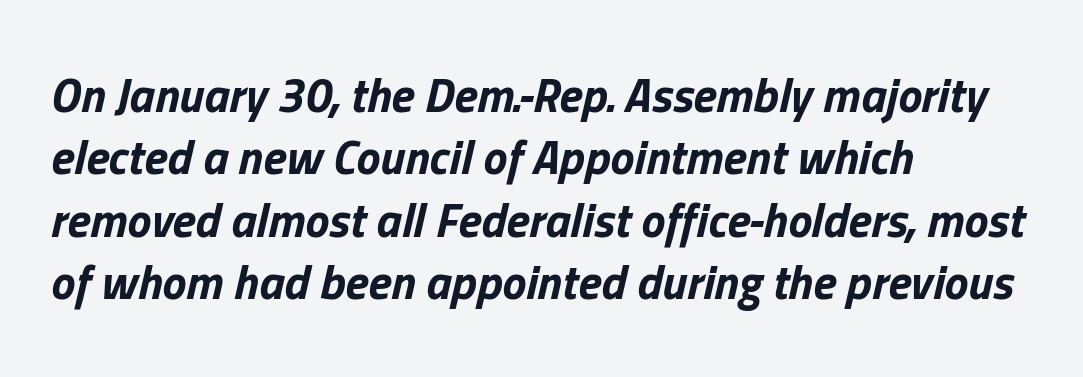
{"italic": "yes", "lean": "right", "slant_degrees": 13, "bold": "yes", "weight": "bold", "width": "normal", "stroke_contrast": "low", "x_height": "medium", "monospaced": "no", "underline": "no", "align": "left", "line_spacing": "normal", "line_spacing_ratio": 1.3, "letter_spacing": "normal", "letter_spacing_em": 0.0, "glyph_px": 48}
